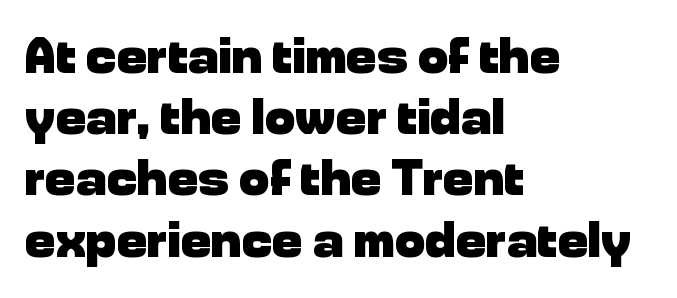
{"serif": "no", "italic": "no", "bold": "yes", "weight": "heavy", "width": "normal", "stroke_contrast": "low", "x_height": "medium", "monospaced": "no", "underline": "no", "align": "left", "line_spacing_ratio": 1.2, "letter_spacing": "normal", "letter_spacing_em": 0.0, "glyph_px": 51}
